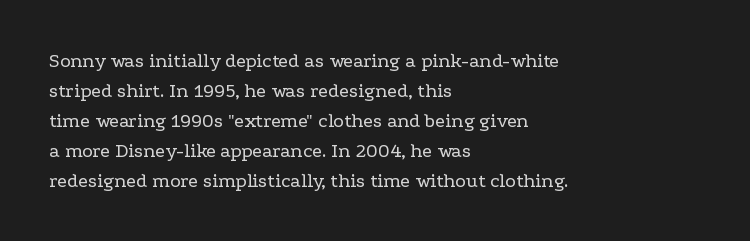
{"italic": "no", "bold": "no", "underline": "no", "align": "left", "line_spacing": "normal", "line_spacing_ratio": 1.5, "letter_spacing": "normal", "letter_spacing_em": 0.0, "glyph_px": 20}
